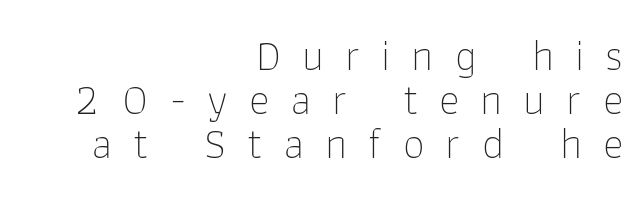
The letters advance in unequal steps, a hallmark of proportional type. The letters stand straight up with perfectly vertical stems. Does extra space separate the letters? Yes, quite a lot of it. The typeface has the unassuming heft of standard copy or less. Check under the words: just untouched page.
